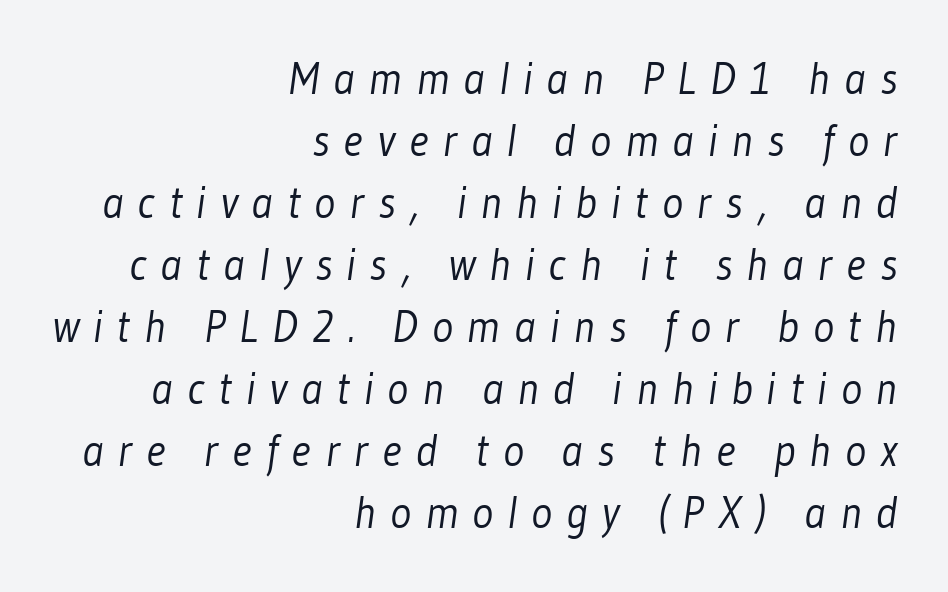
Type without underlining. Proportional: the letters do not fall into vertical columns. This reads as an unemphasized weight, regular at the heaviest. Compared with typical paragraphs, the rows here are spaced about the same. Layout note: lines flush right.
